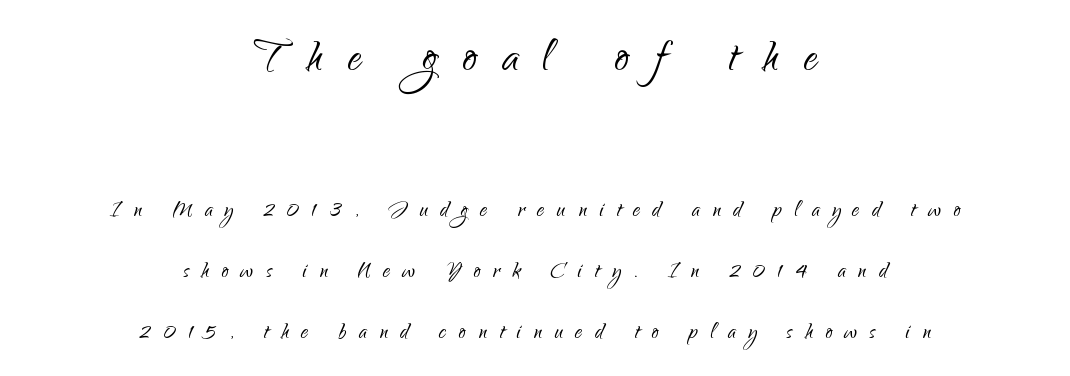
{"serif": "no", "bold": "no", "weight": "light", "width": "normal", "stroke_contrast": "low", "x_height": "small", "monospaced": "no", "underline": "no", "align": "center", "line_spacing": "loose", "line_spacing_ratio": 2.17, "letter_spacing": "wide", "letter_spacing_em": 0.45, "larger_block": "first", "size_ratio": 2.04, "glyph_px": 57}
